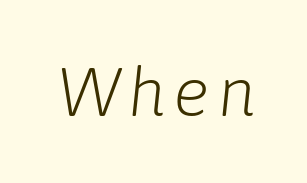
{"italic": "yes", "lean": "right", "slant_degrees": 6, "bold": "no", "weight": "light", "width": "normal", "stroke_contrast": "low", "x_height": "medium", "monospaced": "no", "underline": "no", "glyph_px": 68}
